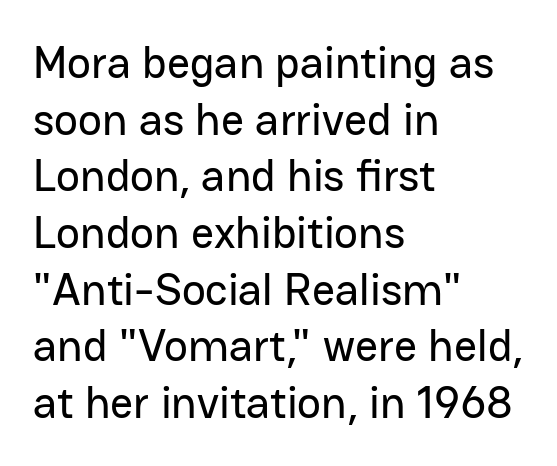
Q: Is the text italic (slanted)? A: No, it is upright.
Q: Is the typeface a serif or a sans-serif typeface? A: Sans-serif.
Q: Is the text underlined? A: No.
Q: How is the paragraph aligned? A: Left-aligned.
Q: Is the spacing between letters normal or unusually wide? A: Normal.
Q: Is the spacing between lines tight, normal or loose? A: Normal.
Q: Width (condensed, normal, or wide)? A: Normal.
Q: Stroke contrast? A: Low.
Q: x-height? A: Medium.
Q: Monospaced? A: No.
